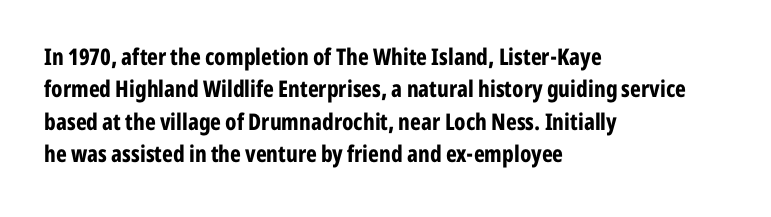
The image shows 23 px bold type, upright; set left-aligned, normal line spacing (1.41x), normal letter spacing, not underlined.
